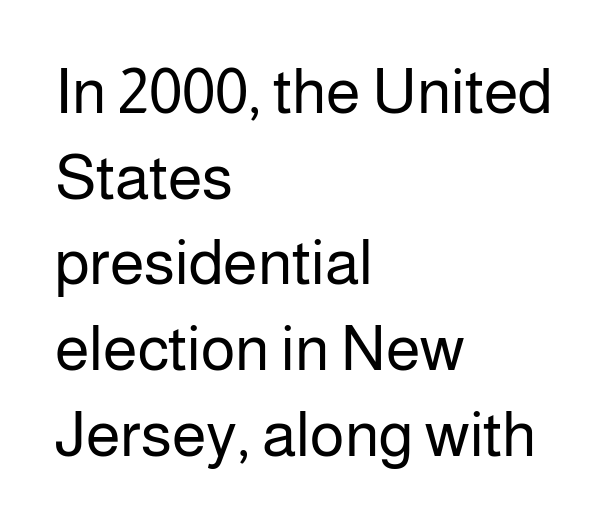
Q: Is the text bold? A: No.
Q: Is the text italic (slanted)? A: No, it is upright.
Q: Is the typeface a serif or a sans-serif typeface? A: Sans-serif.
Q: Is the text underlined? A: No.
Q: How is the paragraph aligned? A: Left-aligned.
Q: Is the spacing between letters normal or unusually wide? A: Normal.
Q: Is the spacing between lines tight, normal or loose? A: Normal.
Q: Width (condensed, normal, or wide)? A: Normal.
Q: Stroke contrast? A: Low.
Q: x-height? A: Medium.
Q: Monospaced? A: No.
